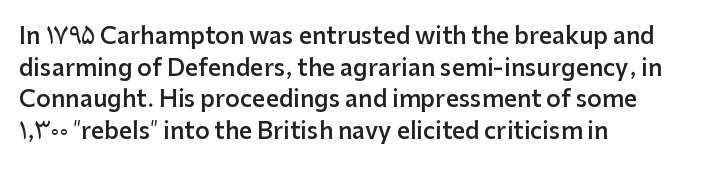
Q: Is the text bold? A: Semi-bold.
Q: Is the text italic (slanted)? A: No, it is upright.
Q: Is the text underlined? A: No.
Q: How is the paragraph aligned? A: Left-aligned.
Q: Is the spacing between letters normal or unusually wide? A: Normal.
Q: Is the spacing between lines tight, normal or loose? A: Normal.
